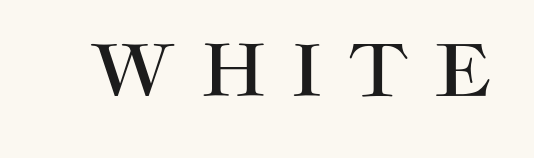
{"serif": "no", "italic": "no", "width": "normal", "stroke_contrast": "high", "x_height": "large", "monospaced": "no", "underline": "no", "letter_spacing": "wide", "letter_spacing_em": 0.38, "glyph_px": 71}
